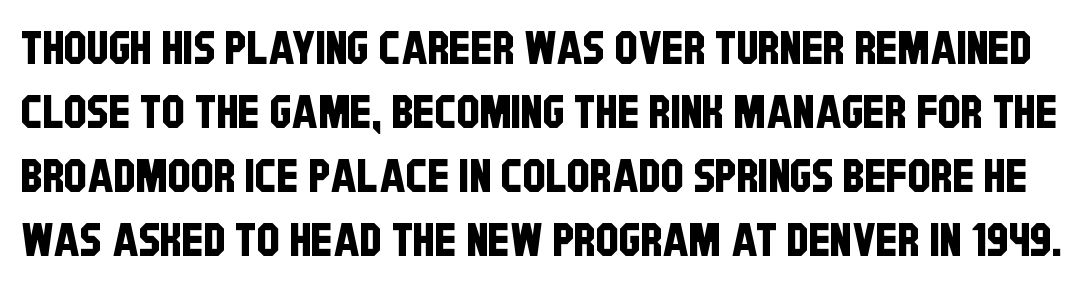
{"serif": "no", "width": "condensed", "stroke_contrast": "low", "x_height": "large", "monospaced": "no", "underline": "no", "line_spacing": "normal", "line_spacing_ratio": 1.39, "letter_spacing": "normal", "letter_spacing_em": 0.0, "glyph_px": 46}
